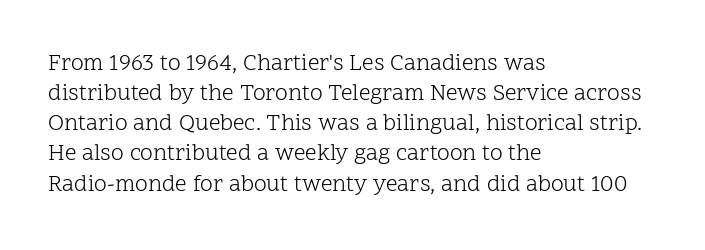
Q: Is the text bold? A: No.
Q: Is the text italic (slanted)? A: No, it is upright.
Q: Is the text underlined? A: No.
Q: How is the paragraph aligned? A: Left-aligned.
Q: Is the spacing between letters normal or unusually wide? A: Normal.
Q: Is the spacing between lines tight, normal or loose? A: Normal.
